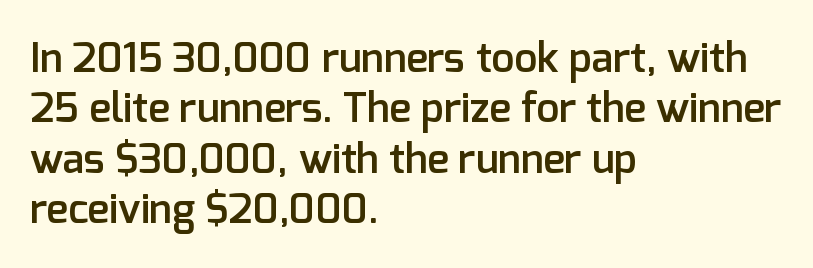
Varying glyph widths throughout — classic text-font behaviour. A somewhat darkened texture: the type is semibold rather than bold. Underlining? Definitely not there. Posture: straight, roman, zero tilt. Casual observation: everything's shoved over to the left.
